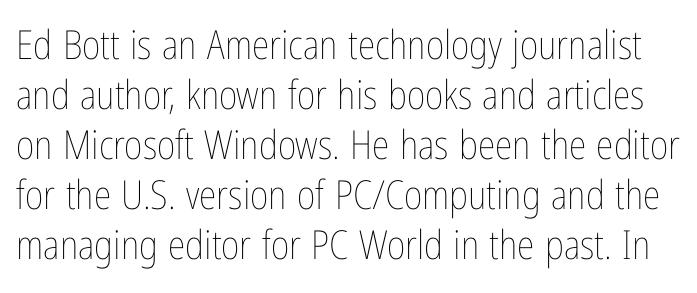
{"italic": "no", "bold": "no", "weight": "thin", "width": "condensed", "stroke_contrast": "low", "x_height": "medium", "monospaced": "no", "underline": "no", "line_spacing": "normal", "line_spacing_ratio": 1.25, "letter_spacing": "normal", "letter_spacing_em": 0.0, "glyph_px": 40}
